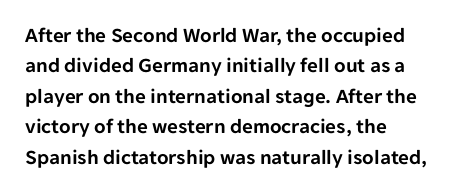
{"italic": "no", "underline": "no", "align": "left", "line_spacing": "normal", "line_spacing_ratio": 1.45, "letter_spacing": "normal", "letter_spacing_em": 0.0, "glyph_px": 21}
